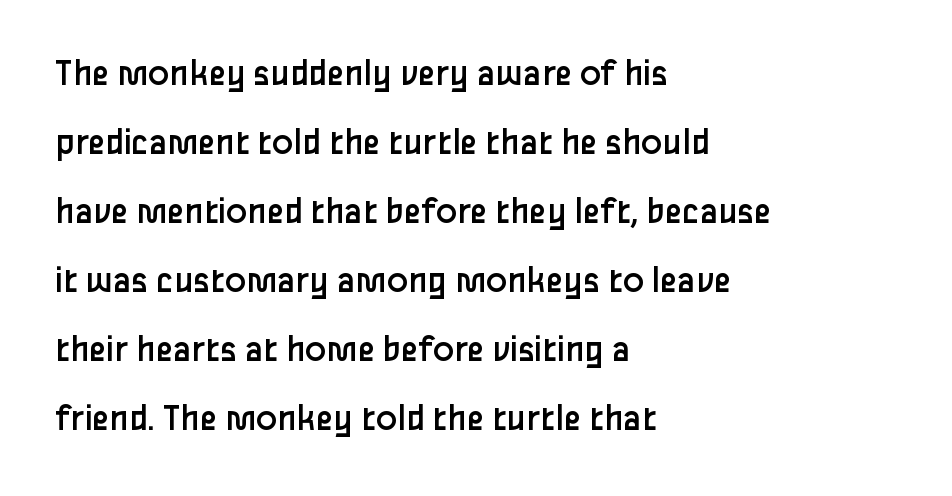
Q: Is the text bold? A: No.
Q: Is the text italic (slanted)? A: No, it is upright.
Q: Is the typeface a serif or a sans-serif typeface? A: Sans-serif.
Q: Is the text underlined? A: No.
Q: How is the paragraph aligned? A: Left-aligned.
Q: Is the spacing between letters normal or unusually wide? A: Normal.
Q: Width (condensed, normal, or wide)? A: Normal.
Q: Stroke contrast? A: Low.
Q: x-height? A: Medium.
Q: Monospaced? A: No.
